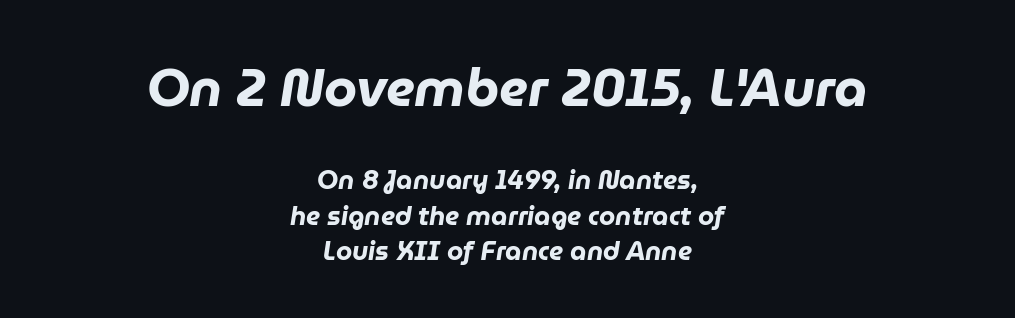
Q: Is the text bold? A: Yes.
Q: Is the text italic (slanted)? A: Yes, it leans right by about 9 degrees.
Q: Is the text underlined? A: No.
Q: How is the paragraph aligned? A: Centered.
Q: Is the spacing between letters normal or unusually wide? A: Normal.
Q: Is the spacing between lines tight, normal or loose? A: Normal.
Q: Which block of text is set in a larger size, the first (top) or the second (bottom)? A: The first (top) one.
Q: Width (condensed, normal, or wide)? A: Normal.
Q: Stroke contrast? A: Low.
Q: x-height? A: Medium.
Q: Monospaced? A: No.
